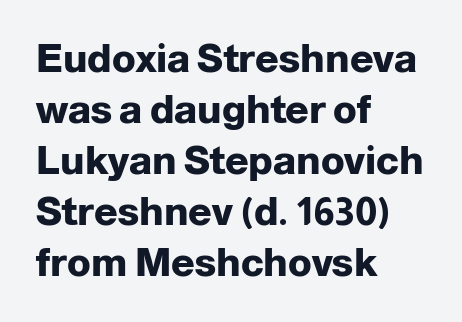
{"serif": "no", "italic": "no", "bold": "yes", "weight": "heavy", "width": "normal", "stroke_contrast": "low", "x_height": "medium", "monospaced": "no", "underline": "no", "align": "left", "line_spacing": "normal", "line_spacing_ratio": 1.31, "letter_spacing": "normal", "letter_spacing_em": 0.0, "glyph_px": 39}
